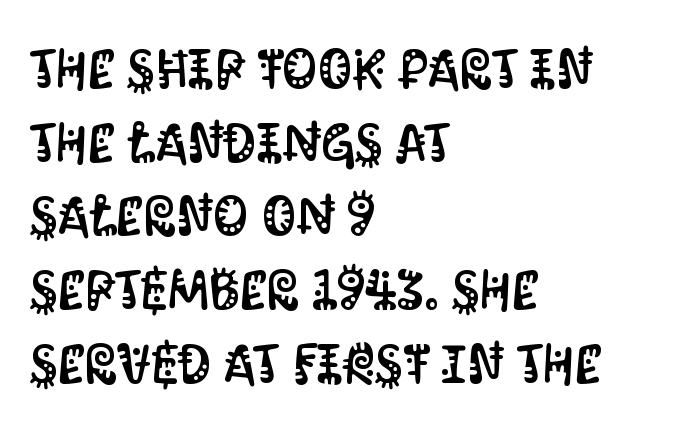
{"serif": "no", "italic": "no", "width": "condensed", "stroke_contrast": "medium", "x_height": "large", "monospaced": "no", "underline": "no", "align": "left", "line_spacing": "normal", "line_spacing_ratio": 1.34, "letter_spacing": "normal", "letter_spacing_em": 0.0, "glyph_px": 55}
